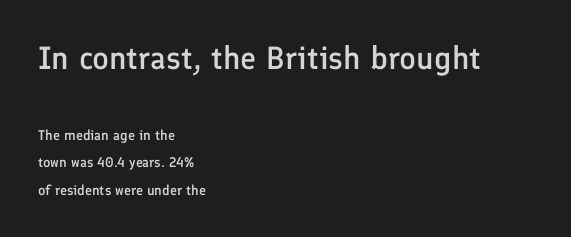
{"serif": "no", "italic": "no", "bold": "semi", "weight": "semibold", "width": "normal", "stroke_contrast": "low", "x_height": "medium", "monospaced": "no", "underline": "no", "align": "left", "line_spacing": "loose", "line_spacing_ratio": 1.95, "letter_spacing": "normal", "letter_spacing_em": 0.0, "larger_block": "first", "size_ratio": 2.29, "glyph_px": 32}
